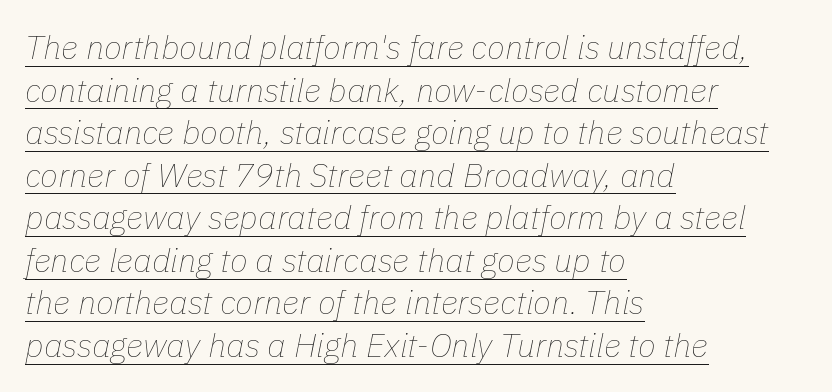
{"italic": "yes", "lean": "right", "slant_degrees": 11, "bold": "no", "weight": "thin", "width": "normal", "stroke_contrast": "low", "x_height": "medium", "monospaced": "no", "underline": "yes", "align": "left", "line_spacing": "normal", "line_spacing_ratio": 1.29, "letter_spacing": "normal", "letter_spacing_em": 0.0, "glyph_px": 33}
